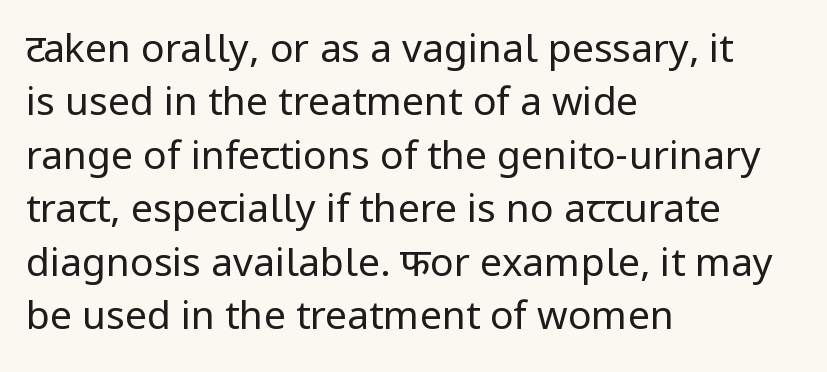
{"serif": "no", "italic": "no", "bold": "no", "weight": "regular", "width": "normal", "stroke_contrast": "low", "x_height": "medium", "monospaced": "no", "underline": "no", "align": "left", "line_spacing": "normal", "line_spacing_ratio": 1.37, "letter_spacing": "normal", "letter_spacing_em": 0.0, "glyph_px": 39}
